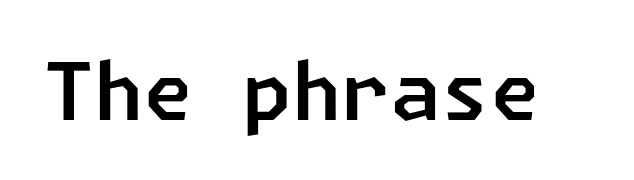
Spacing between characters is what you'd get straight out of the box. Grotesque or geometric, the face here clearly has no serifs. Any mark beneath the type? The region is blank.
